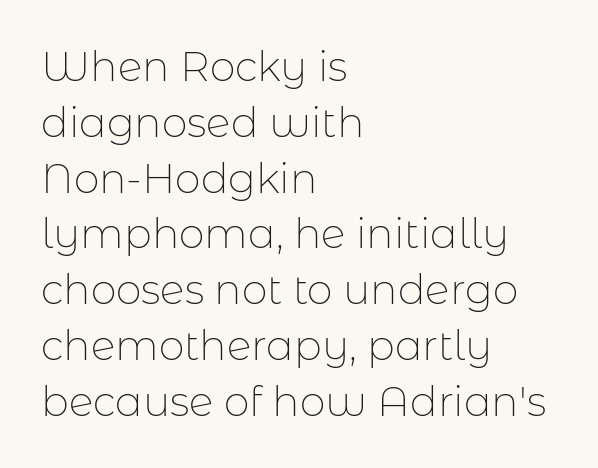
You could not count columns in this text — the font is proportionally spaced. The face used here is rendered with its standard letterfit. Reading down the block, your eye returns to a fixed left position each line. Weight: in the light-to-regular range.
